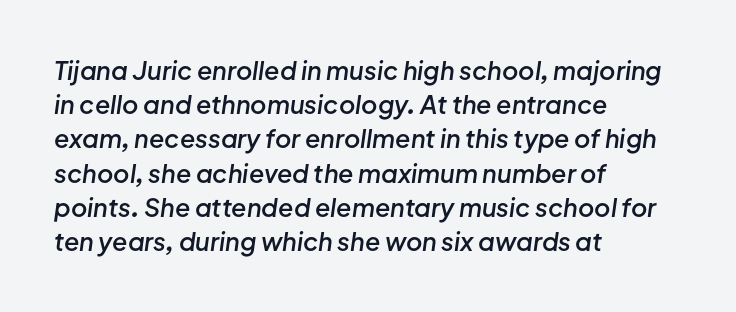
The image shows 25 px text type, italic (leaning right); set left-aligned, normal line spacing (1.37x), normal letter spacing, not underlined.
